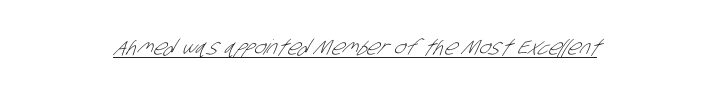
{"bold": "no", "underline": "yes", "letter_spacing": "normal", "letter_spacing_em": 0.0, "glyph_px": 21}
